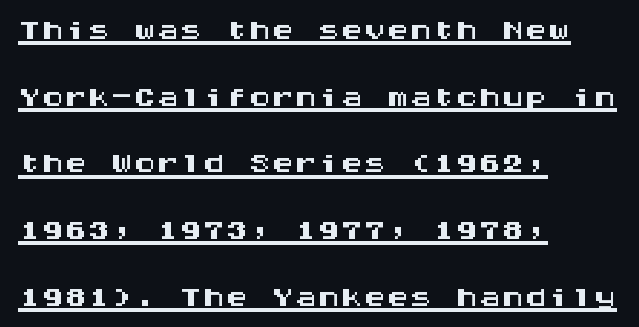
Teacher's note: observe the even left margin — that is flush-left alignment. The letters sit at their default tracking, neither squeezed nor spread. Looks like someone drew a line under every word here. These lines are rendered in a fixed-pitch font.
